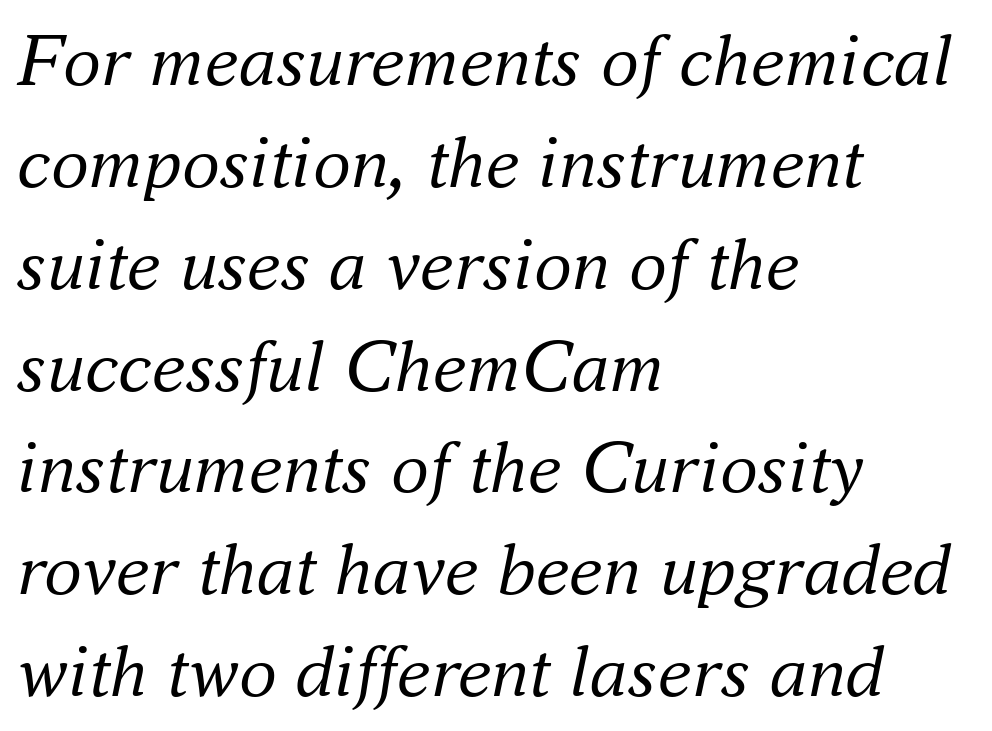
{"serif": "yes", "italic": "yes", "lean": "right", "slant_degrees": 16, "bold": "no", "weight": "regular", "width": "normal", "stroke_contrast": "medium", "x_height": "small", "monospaced": "no", "underline": "no", "align": "left", "line_spacing": "normal", "line_spacing_ratio": 1.34, "letter_spacing": "normal", "letter_spacing_em": 0.0, "glyph_px": 76}
